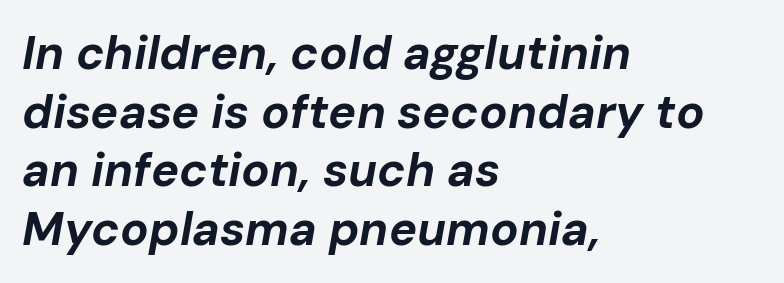
{"italic": "yes", "lean": "right", "slant_degrees": 10, "bold": "yes", "weight": "bold", "width": "normal", "stroke_contrast": "low", "x_height": "medium", "monospaced": "no", "underline": "no", "align": "left", "line_spacing": "normal", "line_spacing_ratio": 1.25, "letter_spacing": "normal", "letter_spacing_em": 0.0, "glyph_px": 47}
